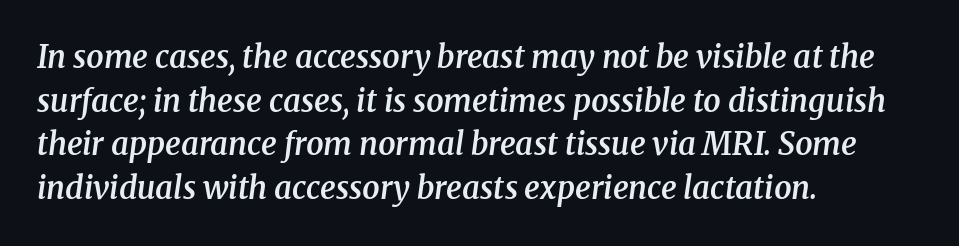
{"serif": "yes", "italic": "yes", "lean": "right", "slant_degrees": 8, "bold": "semi", "weight": "semibold", "width": "normal", "stroke_contrast": "medium", "x_height": "medium", "monospaced": "no", "underline": "no", "align": "left", "line_spacing": "normal", "line_spacing_ratio": 1.41, "letter_spacing": "normal", "letter_spacing_em": 0.0, "glyph_px": 31}
